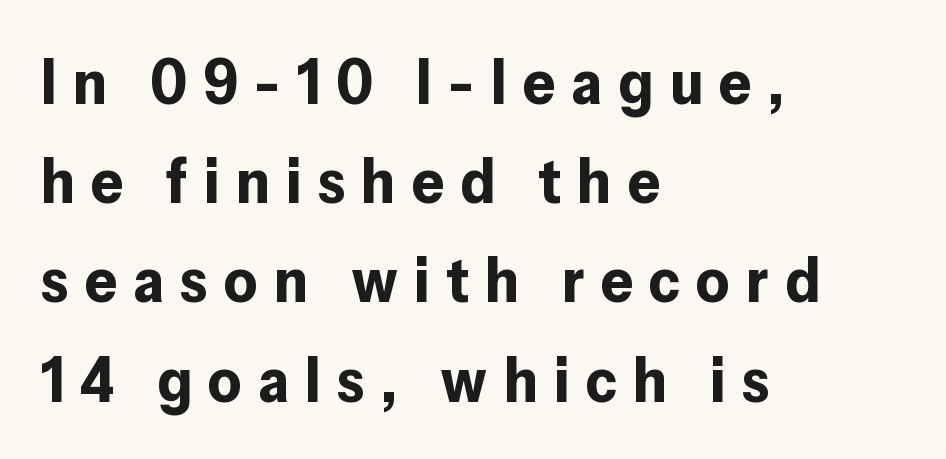
Q: Is the text bold? A: Yes.
Q: Is the text italic (slanted)? A: No, it is upright.
Q: Is the typeface a serif or a sans-serif typeface? A: Sans-serif.
Q: Is the text underlined? A: No.
Q: How is the paragraph aligned? A: Left-aligned.
Q: Is the spacing between letters normal or unusually wide? A: Unusually wide.
Q: Is the spacing between lines tight, normal or loose? A: Normal.
Q: Width (condensed, normal, or wide)? A: Normal.
Q: Stroke contrast? A: Low.
Q: x-height? A: Medium.
Q: Monospaced? A: No.
